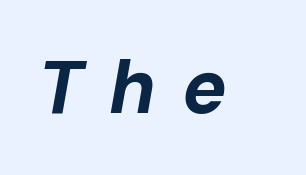
Stroke thickness is high; the sample reads as a true bold. This sample has the flowing, uneven cadence of proportional lettering. You can tell it's italic because the verticals aren't actually vertical. Lines of text with bare space underneath. There is plenty of visible air inserted between adjacent glyphs.
